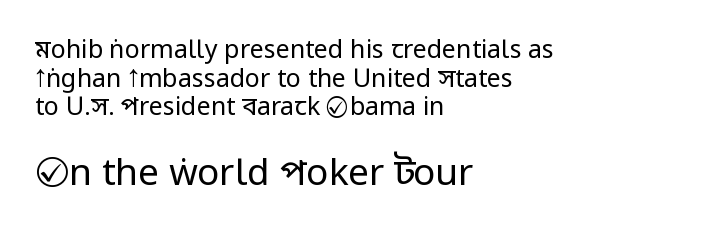
No chunkiness to these letters — they're not bold. The space beneath each line is pristine and unruled. Top chunk: small. Bottom chunk: large. Unlike italic type, these characters show no tilt at all. Honestly, the rows look squashed on top of each other.
